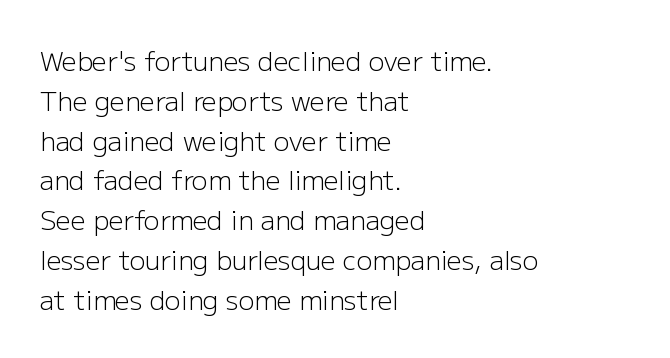
{"italic": "no", "bold": "no", "underline": "no", "align": "left", "line_spacing": "normal", "line_spacing_ratio": 1.53, "letter_spacing": "normal", "letter_spacing_em": 0.0, "glyph_px": 26}
